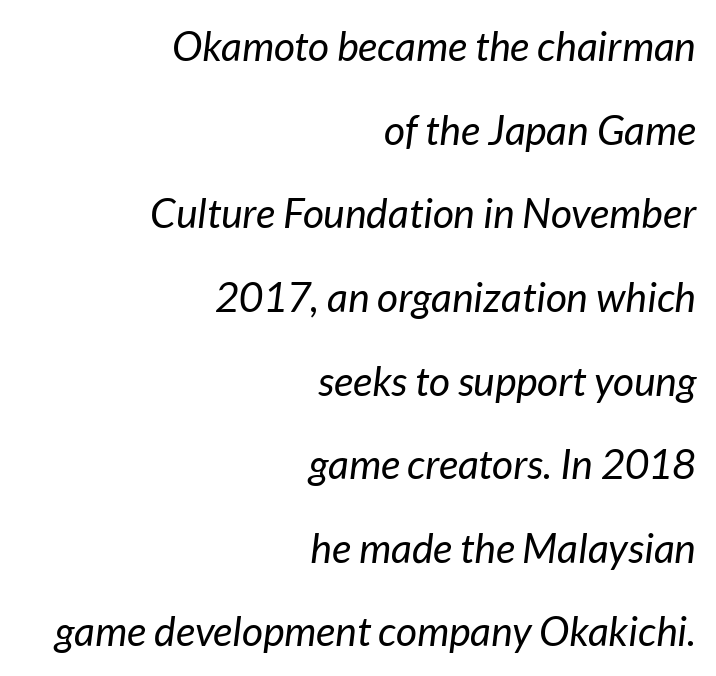
Notice how the stems are inclined rather than vertical — that's the hallmark of italics. Weight: in the light-to-regular range. The designer dialed line spacing up above the default. In terms of letterspacing, this is plain default setting. Here the designer chose a conventional face with non-uniform glyph widths.
